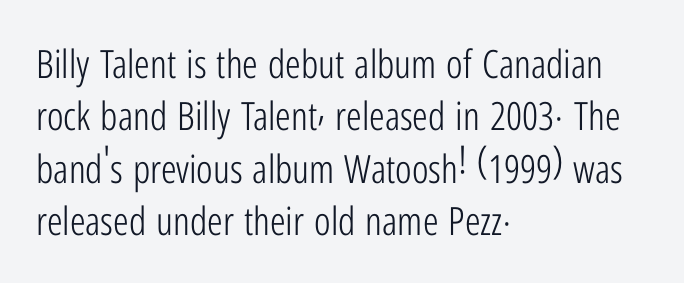
This is not heavy type; no bold has been used. Nobody drew a line under any word here. Typographically, this falls in the sans-serif category. This is the regular roman posture of the typeface.
